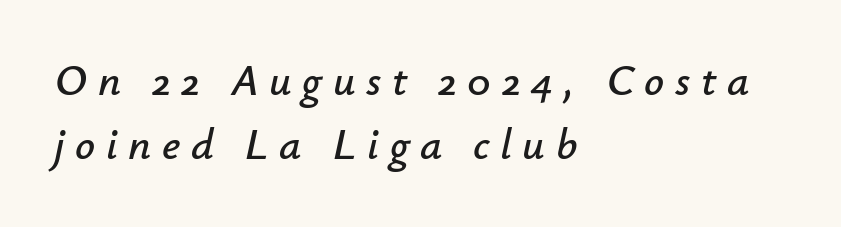
{"italic": "yes", "lean": "right", "slant_degrees": 12, "width": "normal", "stroke_contrast": "low", "x_height": "small", "monospaced": "no", "underline": "no", "align": "left", "line_spacing": "normal", "line_spacing_ratio": 1.46, "letter_spacing": "wide", "letter_spacing_em": 0.24, "glyph_px": 44}
